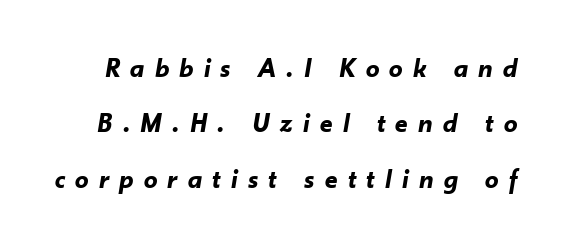
Q: Is the text bold? A: Yes.
Q: Is the text italic (slanted)? A: Yes, it leans right by about 10 degrees.
Q: Is the text underlined? A: No.
Q: Is the spacing between letters normal or unusually wide? A: Unusually wide.
Q: Is the spacing between lines tight, normal or loose? A: Loose.
